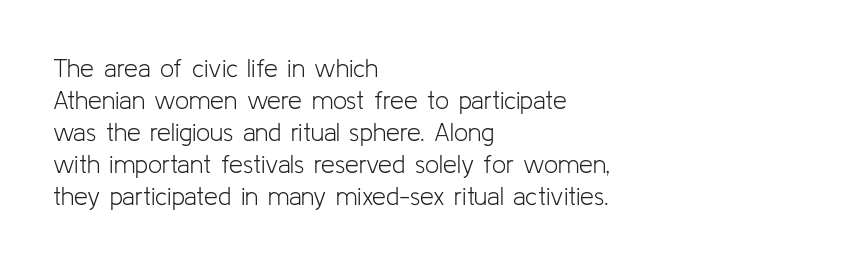
Q: Is the text bold? A: No.
Q: Is the text italic (slanted)? A: No, it is upright.
Q: Is the text underlined? A: No.
Q: How is the paragraph aligned? A: Left-aligned.
Q: Is the spacing between letters normal or unusually wide? A: Normal.
Q: Is the spacing between lines tight, normal or loose? A: Normal.
